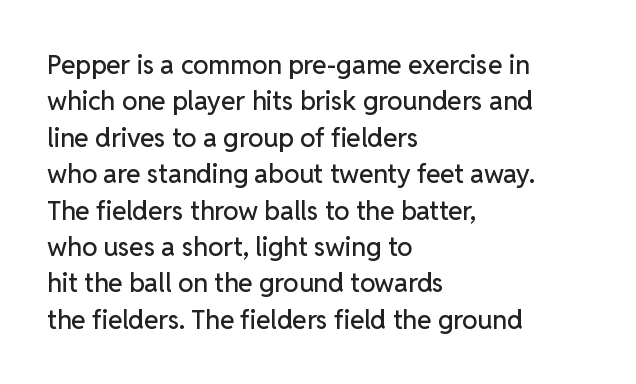
Q: Is the text italic (slanted)? A: No, it is upright.
Q: Is the text underlined? A: No.
Q: How is the paragraph aligned? A: Left-aligned.
Q: Is the spacing between letters normal or unusually wide? A: Normal.
Q: Is the spacing between lines tight, normal or loose? A: Normal.
